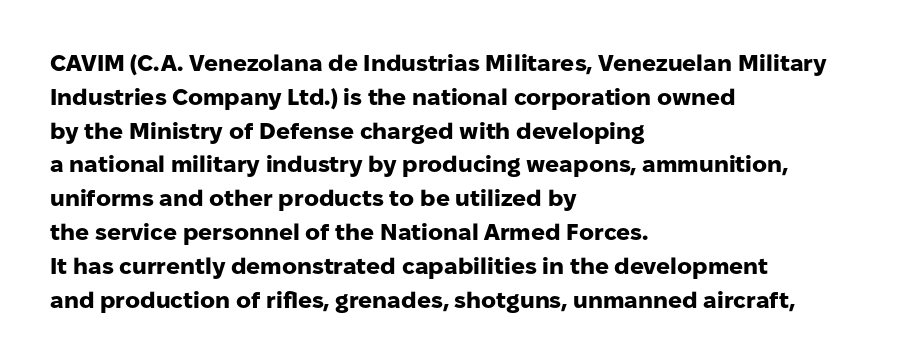
{"italic": "no", "bold": "yes", "underline": "no", "align": "left", "line_spacing": "normal", "line_spacing_ratio": 1.47, "letter_spacing": "normal", "letter_spacing_em": 0.0, "glyph_px": 23}
